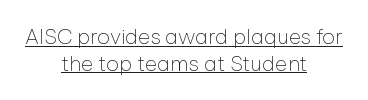
{"italic": "no", "bold": "no", "underline": "yes", "align": "center", "line_spacing": "normal", "line_spacing_ratio": 1.27, "letter_spacing": "normal", "letter_spacing_em": 0.0, "glyph_px": 21}
